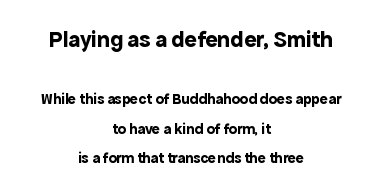
Does the lettering tilt? It doesn't — this is upright. Teacher's note: observe the equal gaps on both sides — that is centered alignment. Only glyphs here, with clear space below each row. Thick stems and heavy bowls — unmistakably bold.
